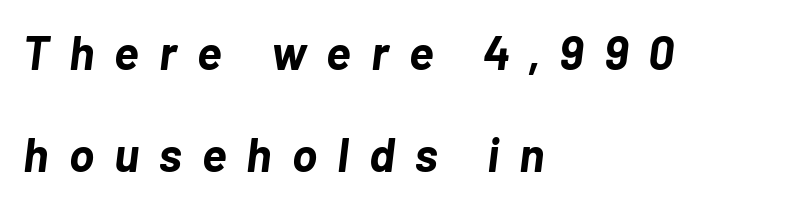
The image shows 47 px bold type, italic (leaning right); set left-aligned, loose line spacing (2.18x), unusually wide letter spacing (+0.43 em), not underlined; low stroke contrast and a medium x-height.
